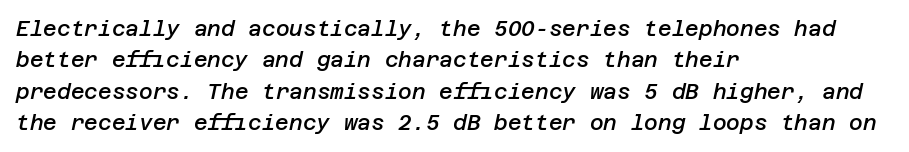
The image shows 21 px text type, italic (leaning right); set left-aligned, normal line spacing (1.5x), normal letter spacing, not underlined.
